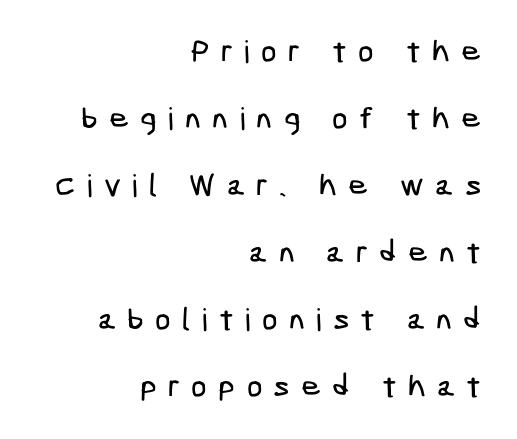
The image shows 31 px condensed sans-serif type; set right-aligned, loose line spacing (2.16x), unusually wide letter spacing (+0.36 em), not underlined; low stroke contrast and a medium x-height.
